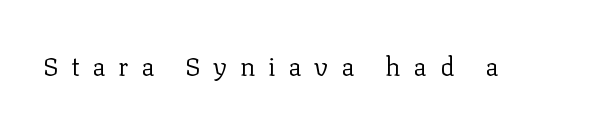
The image shows 26 px text type, upright; set unusually wide letter spacing (+0.48 em), not underlined.
